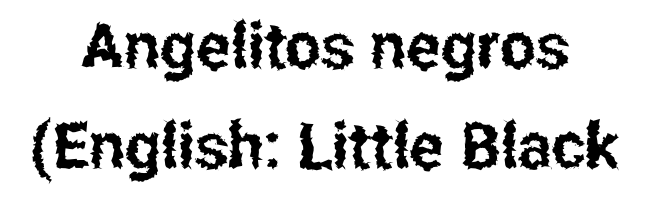
{"serif": "no", "italic": "no", "width": "condensed", "stroke_contrast": "low", "x_height": "medium", "monospaced": "no", "underline": "no", "align": "center", "line_spacing": "normal", "line_spacing_ratio": 1.57, "letter_spacing": "normal", "letter_spacing_em": 0.0, "glyph_px": 64}
